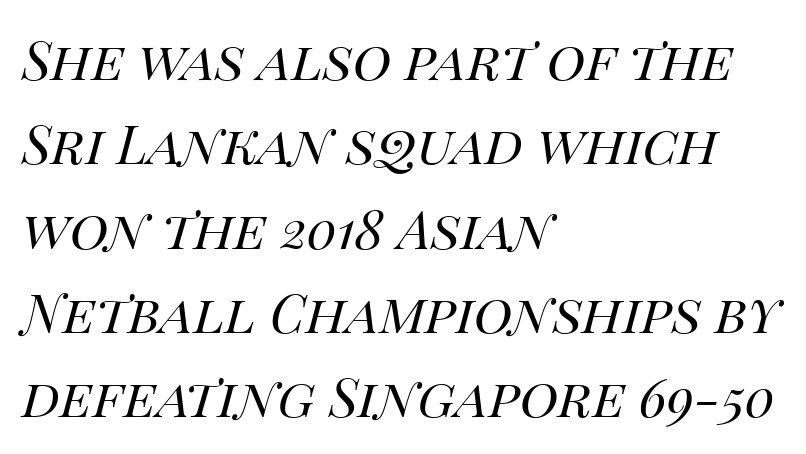
{"italic": "yes", "lean": "right", "slant_degrees": 14, "bold": "no", "weight": "regular", "width": "normal", "stroke_contrast": "high", "x_height": "large", "monospaced": "no", "underline": "no", "align": "left", "line_spacing": "normal", "line_spacing_ratio": 1.59, "letter_spacing": "normal", "letter_spacing_em": 0.0, "glyph_px": 53}
